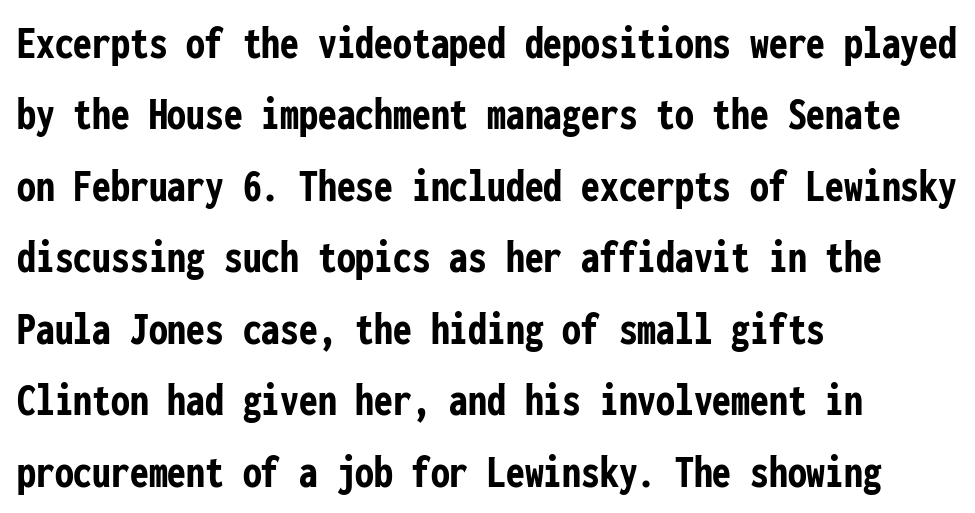
To sum up the face: it is a sans, with no serifs. The specimen omits any rule beneath the text block's lines. Emphasis by weight is at full strength: bold. The paragraph shown leans on its left margin.
